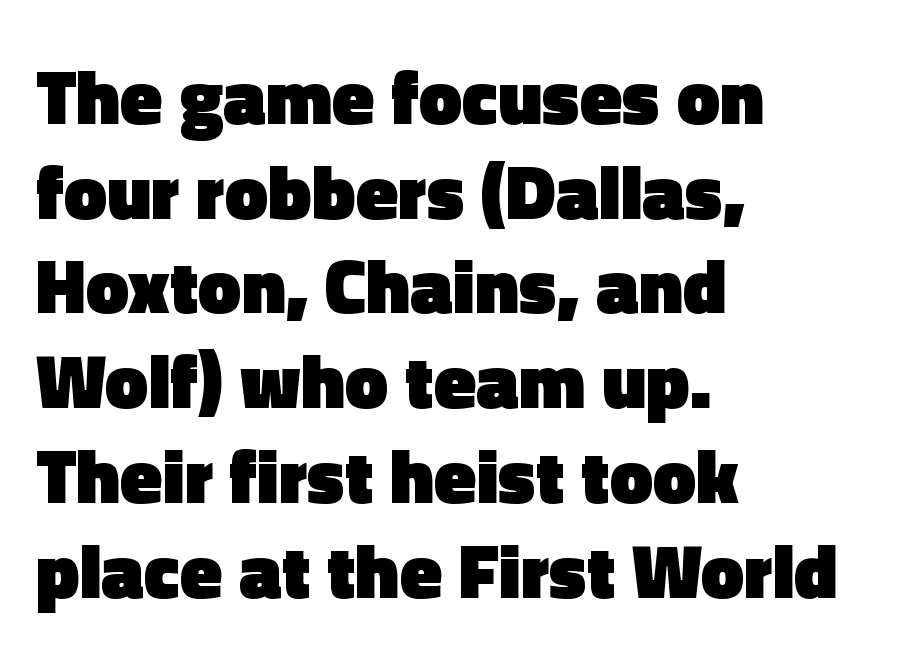
Q: Is the text bold? A: Yes.
Q: Is the text italic (slanted)? A: No, it is upright.
Q: Is the typeface a serif or a sans-serif typeface? A: Sans-serif.
Q: Is the text underlined? A: No.
Q: How is the paragraph aligned? A: Left-aligned.
Q: Is the spacing between letters normal or unusually wide? A: Normal.
Q: Width (condensed, normal, or wide)? A: Normal.
Q: x-height? A: Medium.
Q: Monospaced? A: No.
